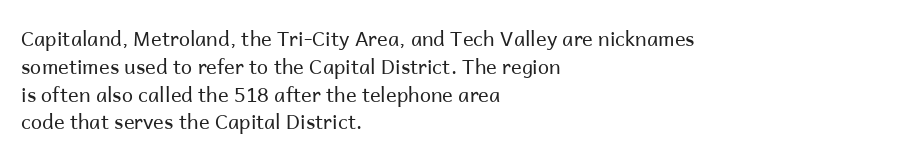
{"italic": "no", "bold": "no", "underline": "no", "align": "left", "line_spacing": "normal", "line_spacing_ratio": 1.39, "letter_spacing": "normal", "letter_spacing_em": 0.0, "glyph_px": 20}
